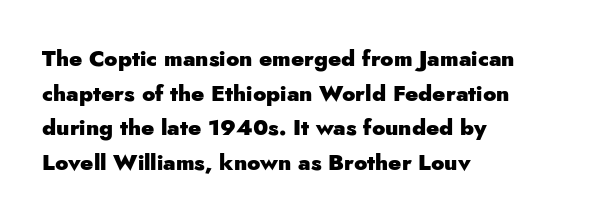
Q: Is the text bold? A: Yes.
Q: Is the text italic (slanted)? A: No, it is upright.
Q: Is the text underlined? A: No.
Q: How is the paragraph aligned? A: Left-aligned.
Q: Is the spacing between letters normal or unusually wide? A: Normal.
Q: Is the spacing between lines tight, normal or loose? A: Normal.
